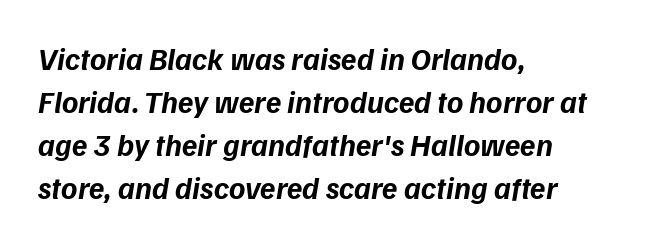
{"serif": "no", "bold": "yes", "weight": "bold", "width": "normal", "stroke_contrast": "low", "x_height": "medium", "monospaced": "no", "underline": "no", "align": "left", "line_spacing": "normal", "line_spacing_ratio": 1.39, "letter_spacing": "normal", "letter_spacing_em": 0.0, "glyph_px": 31}
